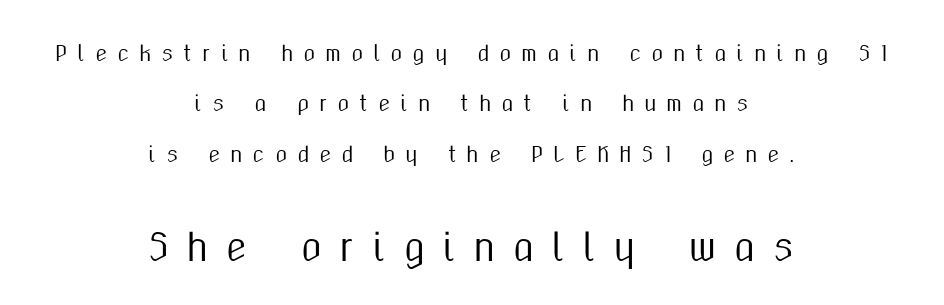
Q: Is the text italic (slanted)? A: No, it is upright.
Q: Is the typeface a serif or a sans-serif typeface? A: Sans-serif.
Q: Is the text underlined? A: No.
Q: How is the paragraph aligned? A: Centered.
Q: Is the spacing between letters normal or unusually wide? A: Unusually wide.
Q: Is the spacing between lines tight, normal or loose? A: Loose.
Q: Which block of text is set in a larger size, the first (top) or the second (bottom)? A: The second (bottom) one.
Q: Width (condensed, normal, or wide)? A: Condensed.
Q: Stroke contrast? A: Medium.
Q: x-height? A: Medium.
Q: Monospaced? A: No.
